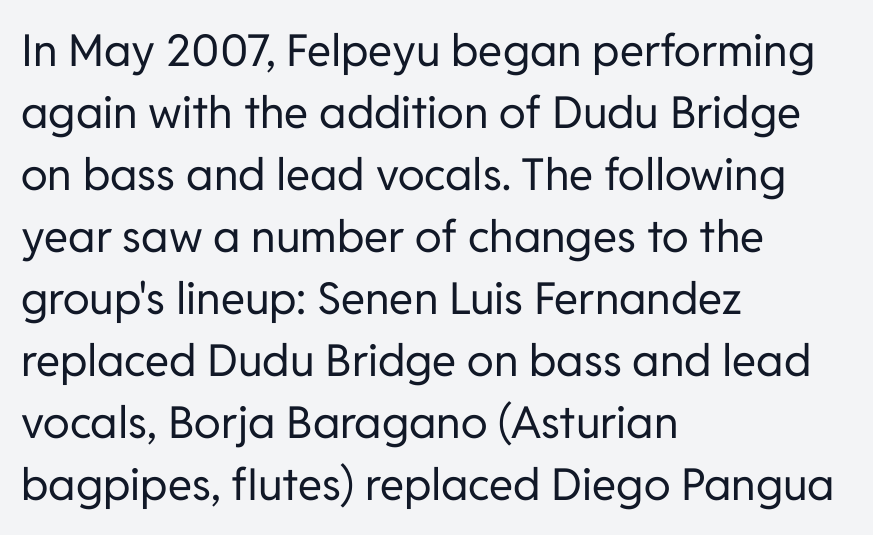
Q: Is the text bold? A: No.
Q: Is the text italic (slanted)? A: No, it is upright.
Q: Is the typeface a serif or a sans-serif typeface? A: Sans-serif.
Q: Is the text underlined? A: No.
Q: How is the paragraph aligned? A: Left-aligned.
Q: Is the spacing between letters normal or unusually wide? A: Normal.
Q: Is the spacing between lines tight, normal or loose? A: Normal.
Q: Width (condensed, normal, or wide)? A: Normal.
Q: Stroke contrast? A: Low.
Q: x-height? A: Medium.
Q: Monospaced? A: No.
